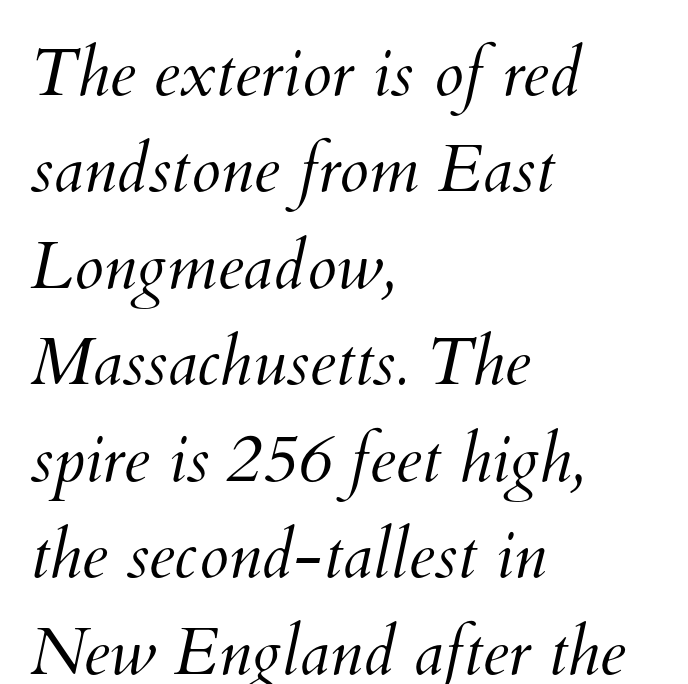
The image shows 67 px light type; set left-aligned, normal line spacing (1.44x), normal letter spacing, not underlined; medium stroke contrast and a small x-height.
